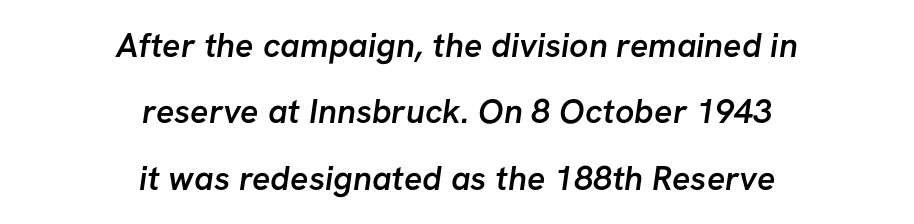
This rendering features lettering with no underline. Interline gaps are noticeably wide in this sample. The face used here is a sans, in the tradition of grotesques and geometrics. Do the characters align in a grid? No, the font is proportional. Students, note that the glyphs here touch the page at normal intervals.
